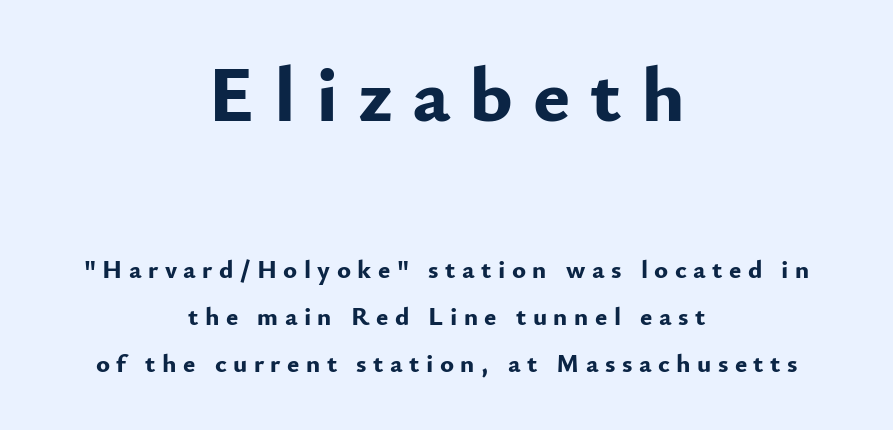
{"serif": "no", "italic": "no", "bold": "yes", "weight": "bold", "width": "normal", "stroke_contrast": "low", "x_height": "small", "monospaced": "no", "underline": "no", "align": "center", "line_spacing_ratio": 1.8, "letter_spacing": "wide", "letter_spacing_em": 0.25, "larger_block": "first", "size_ratio": 3.04, "glyph_px": 79}
